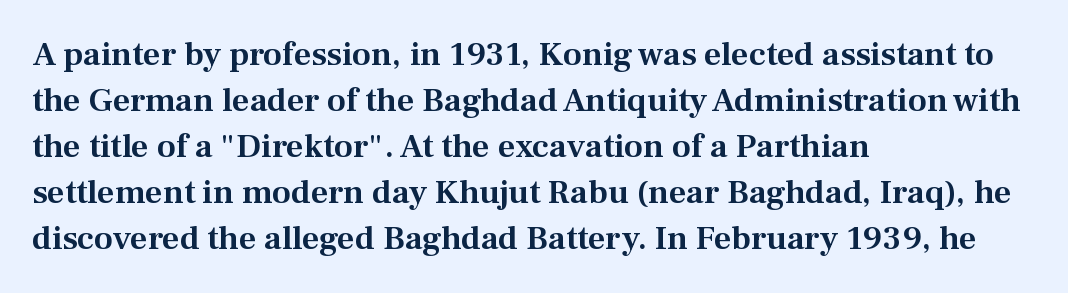
{"serif": "yes", "italic": "no", "width": "normal", "stroke_contrast": "medium", "x_height": "medium", "monospaced": "no", "underline": "no", "align": "left", "line_spacing": "normal", "line_spacing_ratio": 1.35, "letter_spacing": "normal", "letter_spacing_em": 0.0, "glyph_px": 34}
